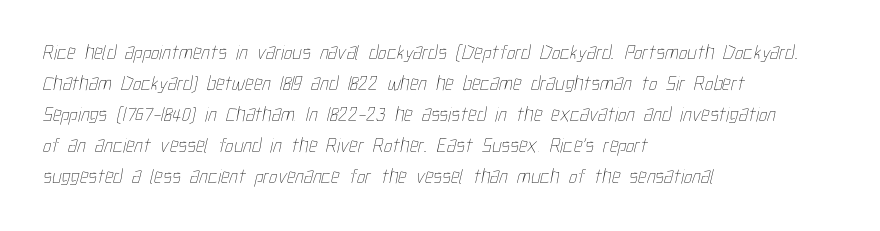
The image shows 21 px text type; set left-aligned, normal line spacing (1.48x), normal letter spacing, not underlined.
